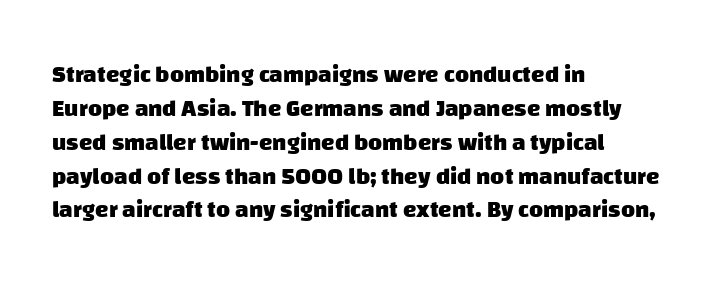
Students, this is bold: see how much ink each stroke carries. The vertical gap from one line to the next is medium. Alignment: flush left. The words here are not underlined. A typesetter would call this zero additional tracking.
